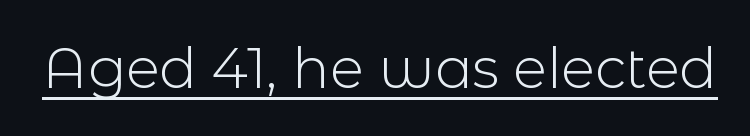
Q: Is the text bold? A: No.
Q: Is the text italic (slanted)? A: No, it is upright.
Q: Is the typeface a serif or a sans-serif typeface? A: Sans-serif.
Q: Is the text underlined? A: Yes.
Q: Is the spacing between letters normal or unusually wide? A: Normal.
Q: Width (condensed, normal, or wide)? A: Normal.
Q: x-height? A: Medium.
Q: Monospaced? A: No.
